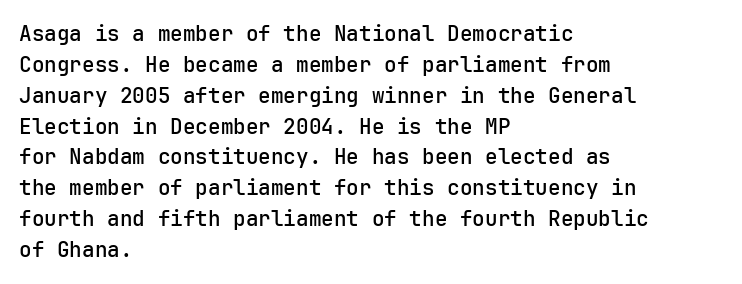
Q: Is the text italic (slanted)? A: No, it is upright.
Q: Is the text underlined? A: No.
Q: How is the paragraph aligned? A: Left-aligned.
Q: Is the spacing between letters normal or unusually wide? A: Normal.
Q: Is the spacing between lines tight, normal or loose? A: Normal.
